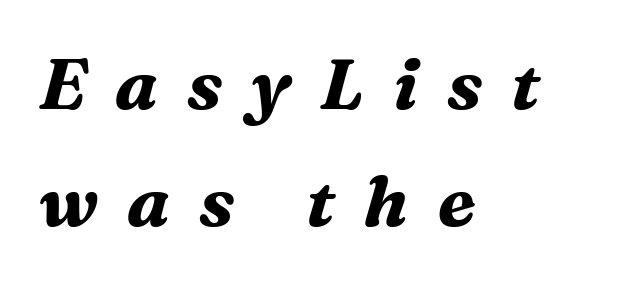
The compositor pushed each line to the left boundary. Typesetter's note: full bold, strokes at maximum text heaviness. Style check: oblique. Do the characters align in a grid? No, the font is proportional. The words here are not underlined. A typesetter would label this face a serif.
